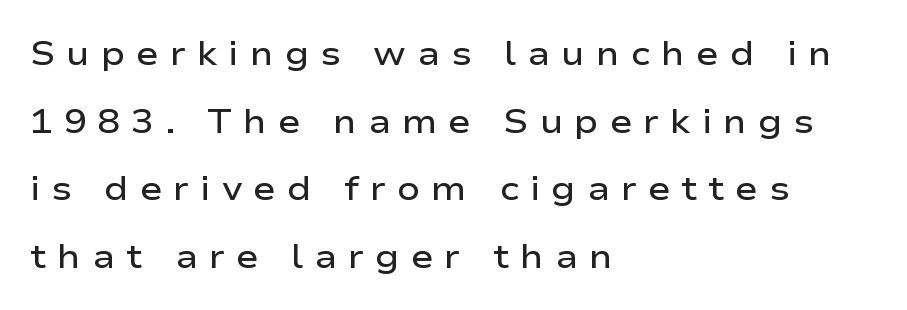
Q: Is the text bold? A: Semi-bold.
Q: Is the text italic (slanted)? A: No, it is upright.
Q: Is the typeface a serif or a sans-serif typeface? A: Sans-serif.
Q: Is the text underlined? A: No.
Q: How is the paragraph aligned? A: Left-aligned.
Q: Is the spacing between letters normal or unusually wide? A: Unusually wide.
Q: Is the spacing between lines tight, normal or loose? A: Loose.
Q: Width (condensed, normal, or wide)? A: Wide.
Q: Stroke contrast? A: Low.
Q: x-height? A: Medium.
Q: Monospaced? A: No.
